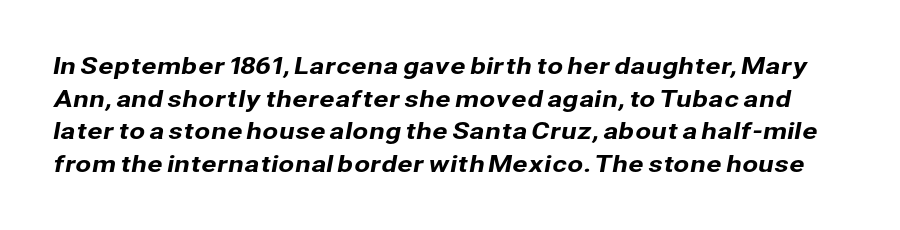
The image shows 23 px text type; set normal line spacing (1.42x), normal letter spacing, not underlined.
